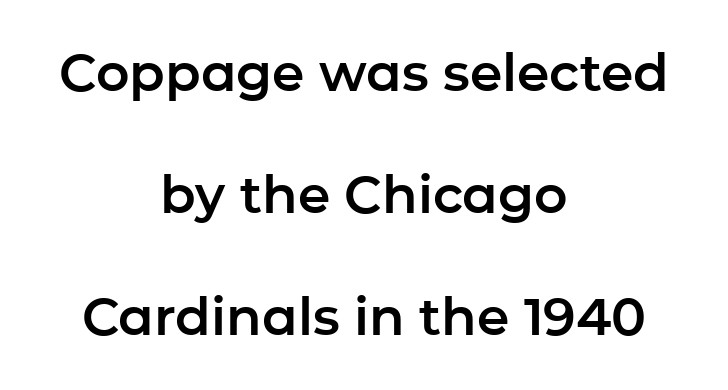
The image shows 52 px sans-serif type, upright; set centered, loose line spacing (2.35x), normal letter spacing, not underlined; low stroke contrast and a medium x-height.
